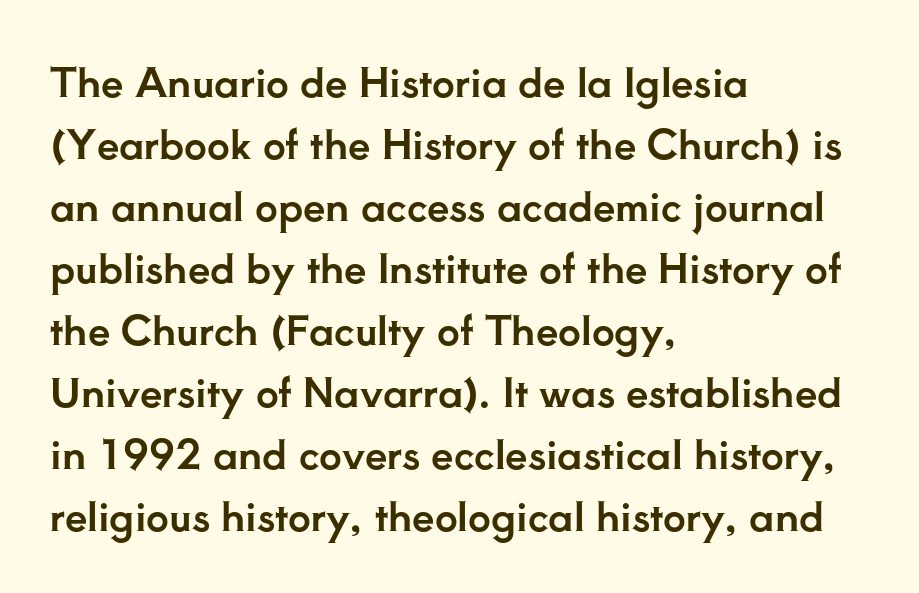
Q: Is the text italic (slanted)? A: No, it is upright.
Q: Is the typeface a serif or a sans-serif typeface? A: Serif.
Q: Is the text underlined? A: No.
Q: How is the paragraph aligned? A: Left-aligned.
Q: Is the spacing between letters normal or unusually wide? A: Normal.
Q: Is the spacing between lines tight, normal or loose? A: Normal.
Q: Width (condensed, normal, or wide)? A: Normal.
Q: Stroke contrast? A: Low.
Q: x-height? A: Small.
Q: Monospaced? A: No.
